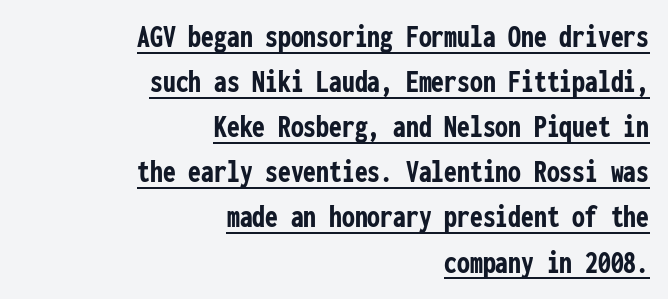
{"serif": "no", "italic": "no", "bold": "yes", "weight": "semibold", "width": "condensed", "stroke_contrast": "low", "x_height": "medium", "monospaced": "yes", "underline": "yes", "align": "right", "line_spacing": "normal", "line_spacing_ratio": 1.41, "letter_spacing": "normal", "letter_spacing_em": 0.0, "glyph_px": 32}
